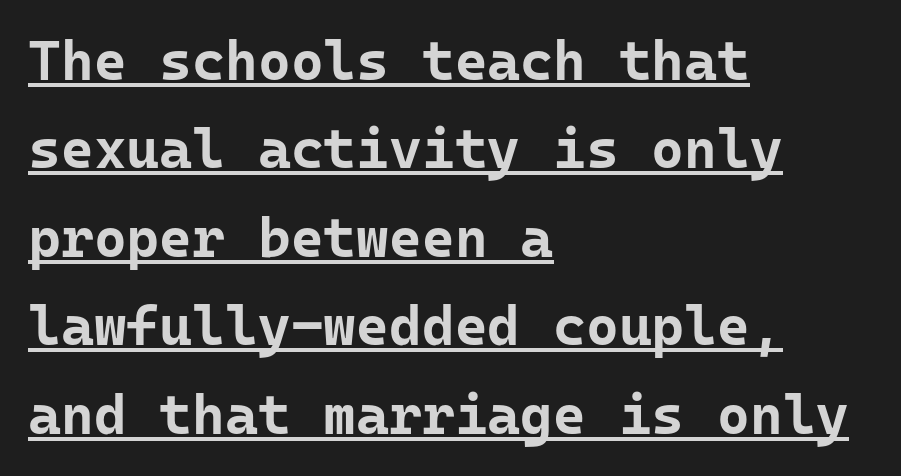
{"serif": "no", "italic": "no", "bold": "yes", "weight": "bold", "width": "normal", "stroke_contrast": "low", "x_height": "medium", "underline": "yes", "align": "left", "line_spacing": "normal", "line_spacing_ratio": 1.58, "letter_spacing": "normal", "letter_spacing_em": 0.0, "glyph_px": 56}
